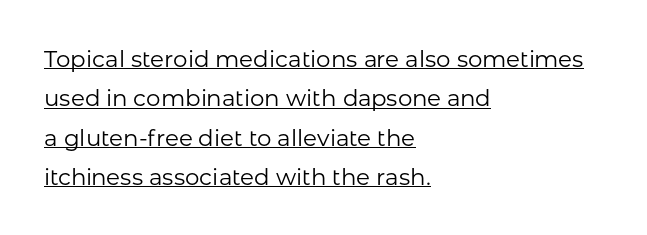
Q: Is the text bold? A: No.
Q: Is the text italic (slanted)? A: No, it is upright.
Q: Is the text underlined? A: Yes.
Q: How is the paragraph aligned? A: Left-aligned.
Q: Is the spacing between letters normal or unusually wide? A: Normal.
